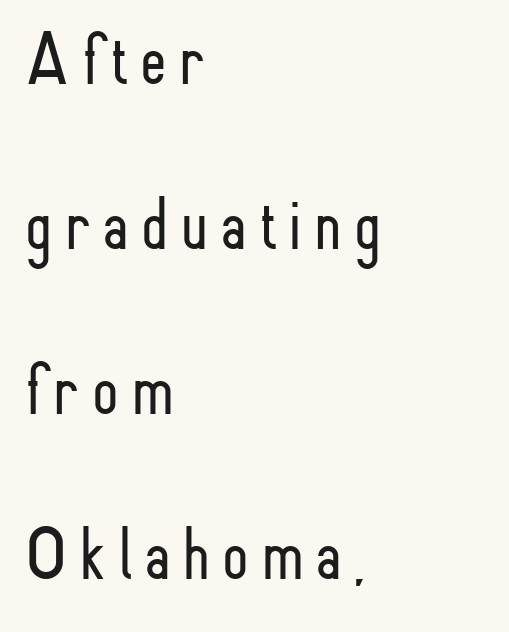
Q: Is the text bold? A: No.
Q: Is the text italic (slanted)? A: No, it is upright.
Q: Is the typeface a serif or a sans-serif typeface? A: Sans-serif.
Q: Is the text underlined? A: No.
Q: How is the paragraph aligned? A: Left-aligned.
Q: Is the spacing between lines tight, normal or loose? A: Loose.
Q: Width (condensed, normal, or wide)? A: Condensed.
Q: Stroke contrast? A: Low.
Q: x-height? A: Small.
Q: Monospaced? A: No.
